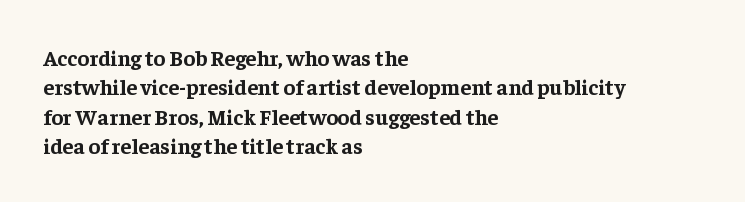
{"italic": "no", "bold": "yes", "underline": "no", "align": "left", "line_spacing": "normal", "line_spacing_ratio": 1.33, "letter_spacing": "normal", "letter_spacing_em": 0.0, "glyph_px": 22}
